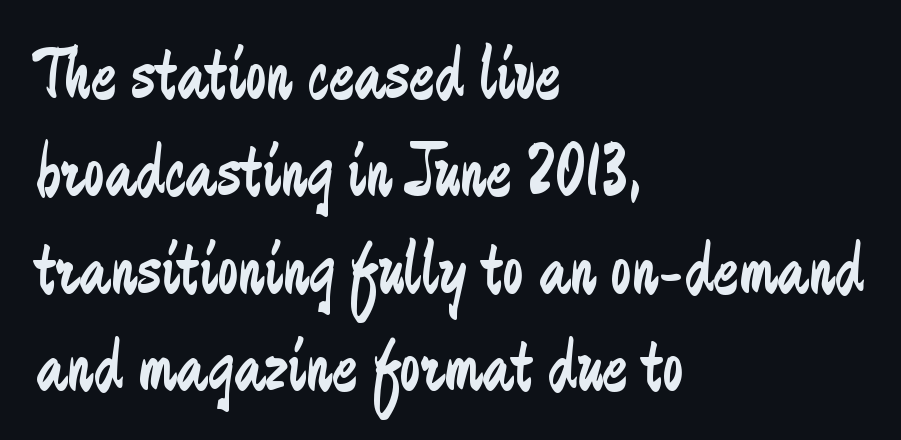
Q: Is the text bold? A: No.
Q: Is the text italic (slanted)? A: Yes.
Q: Is the typeface a serif or a sans-serif typeface? A: Sans-serif.
Q: Is the text underlined? A: No.
Q: How is the paragraph aligned? A: Left-aligned.
Q: Is the spacing between letters normal or unusually wide? A: Normal.
Q: Is the spacing between lines tight, normal or loose? A: Normal.
Q: Width (condensed, normal, or wide)? A: Condensed.
Q: Stroke contrast? A: Low.
Q: x-height? A: Medium.
Q: Monospaced? A: No.
